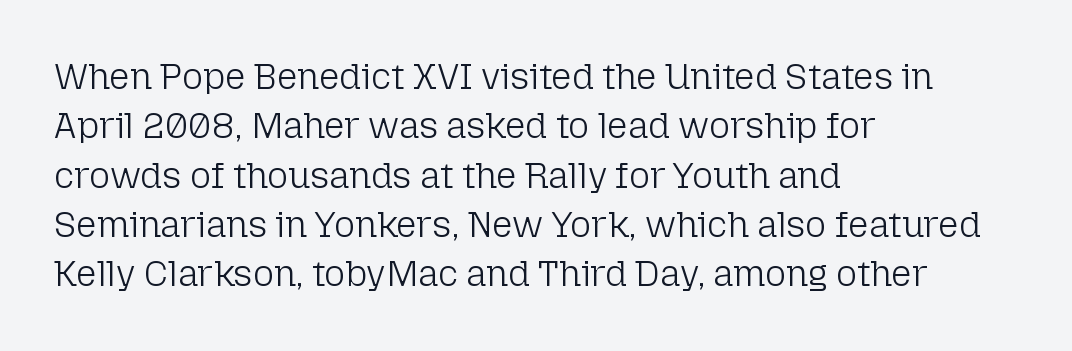
The type sits square on the baseline with zero lean. The glyphs are unaccompanied by any horizontal stroke below them. Summary of weight: not heavy and not bold. Look at the bottom of the vertical strokes: they stop flat, with no serifs. Tracking here is standard; glyphs follow each other at the usual distance.
